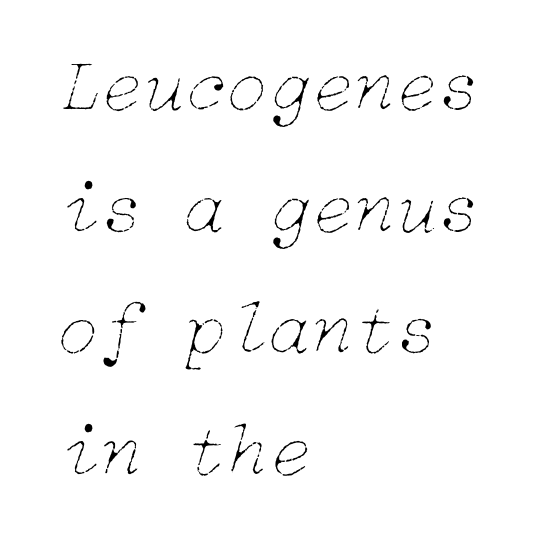
The image shows 77 px thin type, italic (leaning right); set left-aligned, normal line spacing (1.58x), normal letter spacing, not underlined; low stroke contrast and a medium x-height.
